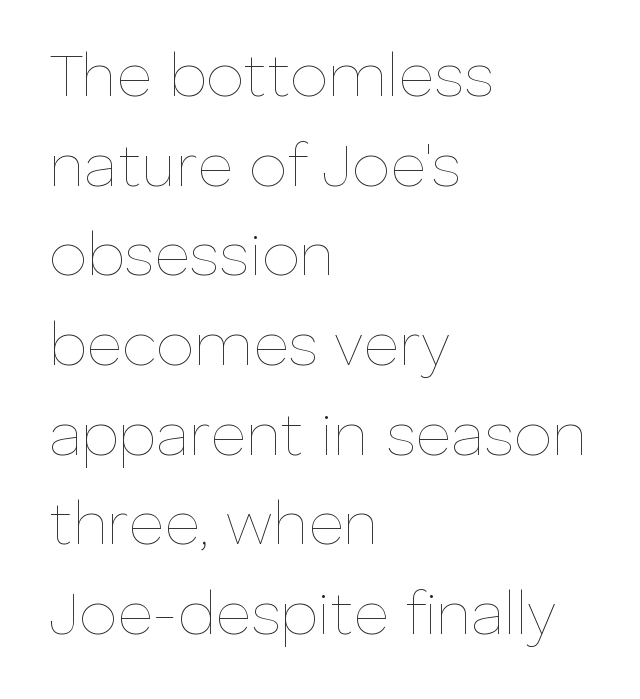
The image shows 61 px thin type, upright; set left-aligned, normal line spacing (1.47x), normal letter spacing, not underlined; low stroke contrast and a medium x-height.
